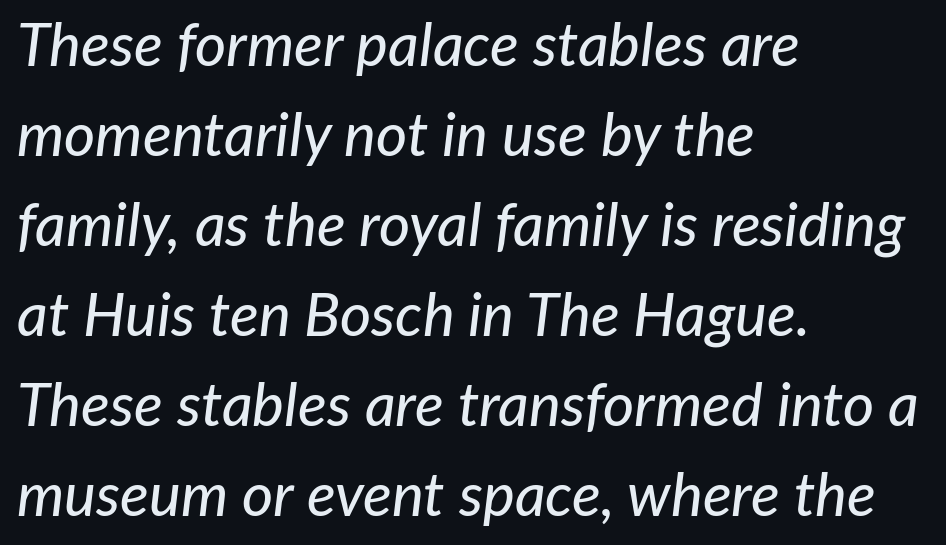
The image shows 60 px text type, italic (leaning right); set left-aligned, normal line spacing (1.5x), normal letter spacing, not underlined; low stroke contrast and a medium x-height.
